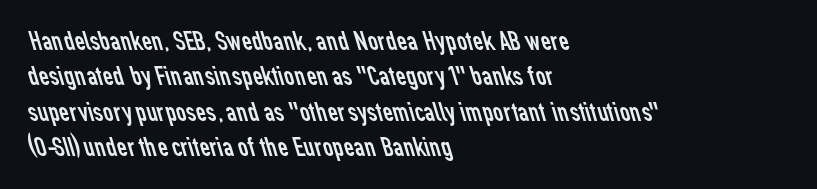
{"serif": "no", "bold": "no", "weight": "regular", "width": "normal", "stroke_contrast": "low", "x_height": "medium", "monospaced": "no", "underline": "no", "align": "left", "line_spacing": "normal", "line_spacing_ratio": 1.26, "letter_spacing": "normal", "letter_spacing_em": 0.0, "glyph_px": 28}
